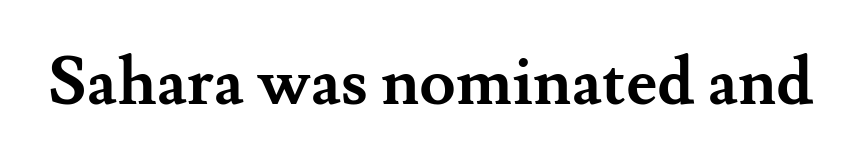
These lines carry a lot of weight — the face is fully bold. The axis of the letterforms is exactly vertical. Type without underlining. This sample has the flowing, uneven cadence of proportional lettering. Serifs: yes, visible at the terminals of the letterforms.
